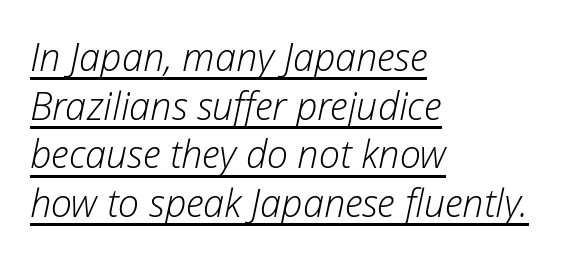
The font is comparable to plain body text, perhaps lighter. The lines are quadded left. Each line of the rendering has a horizontal stroke beneath the glyphs. This sample keeps an unexceptional amount of space between lines. Compared with typical body copy, the letter spacing here is the same.
